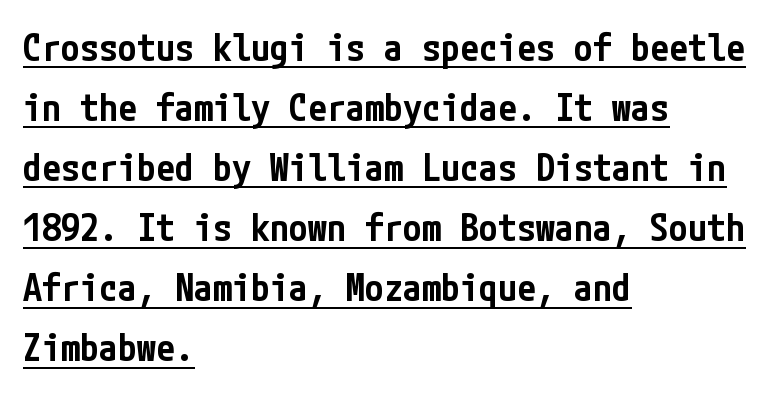
{"serif": "no", "italic": "no", "bold": "semi", "weight": "semibold", "width": "condensed", "stroke_contrast": "low", "x_height": "medium", "underline": "yes", "align": "left", "line_spacing": "normal", "line_spacing_ratio": 1.58, "letter_spacing": "normal", "letter_spacing_em": 0.0, "glyph_px": 38}
